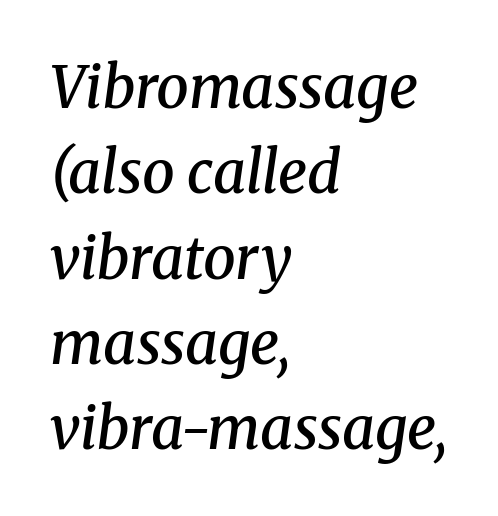
The image shows 58 px semibold serif type, italic (leaning right); set left-aligned, normal line spacing (1.47x), normal letter spacing, not underlined; medium stroke contrast and a medium x-height.
